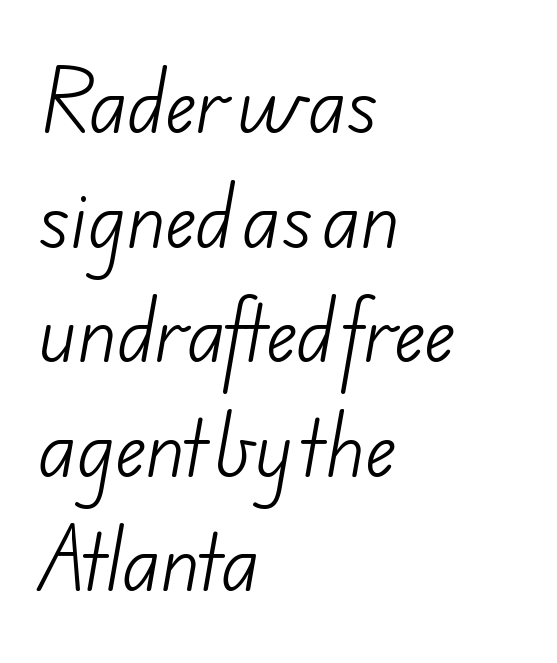
{"serif": "no", "bold": "no", "weight": "light", "width": "normal", "stroke_contrast": "low", "x_height": "small", "monospaced": "no", "underline": "no", "align": "left", "line_spacing": "normal", "line_spacing_ratio": 1.57, "letter_spacing": "normal", "letter_spacing_em": 0.0, "glyph_px": 73}
